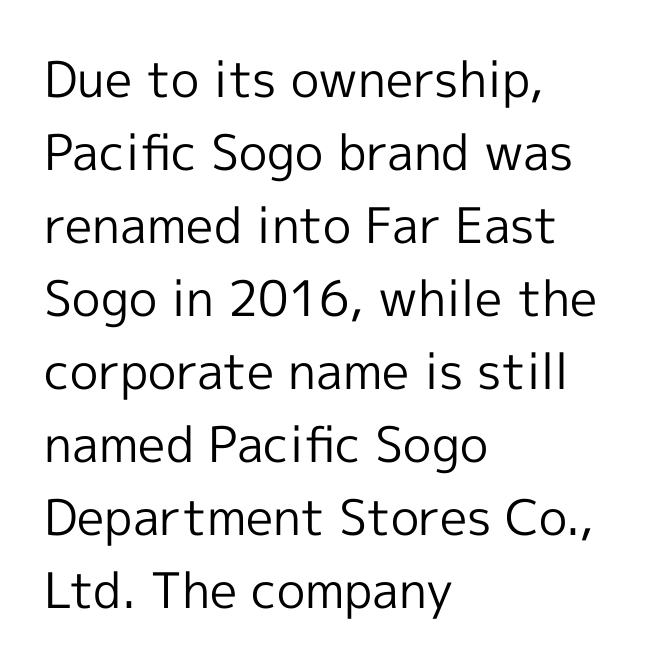
Q: Is the text bold? A: No.
Q: Is the text italic (slanted)? A: No, it is upright.
Q: Is the typeface a serif or a sans-serif typeface? A: Sans-serif.
Q: Is the text underlined? A: No.
Q: How is the paragraph aligned? A: Left-aligned.
Q: Is the spacing between letters normal or unusually wide? A: Normal.
Q: Is the spacing between lines tight, normal or loose? A: Normal.
Q: Width (condensed, normal, or wide)? A: Normal.
Q: x-height? A: Medium.
Q: Monospaced? A: No.
